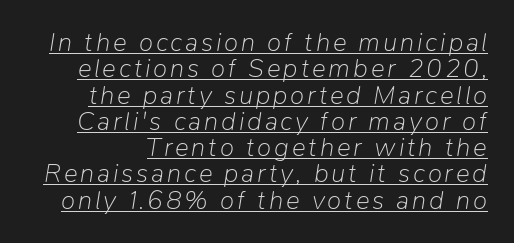
Q: Is the text bold? A: No.
Q: Is the text italic (slanted)? A: Yes, it leans right by about 9 degrees.
Q: Is the text underlined? A: Yes.
Q: Is the spacing between lines tight, normal or loose? A: Tight.
